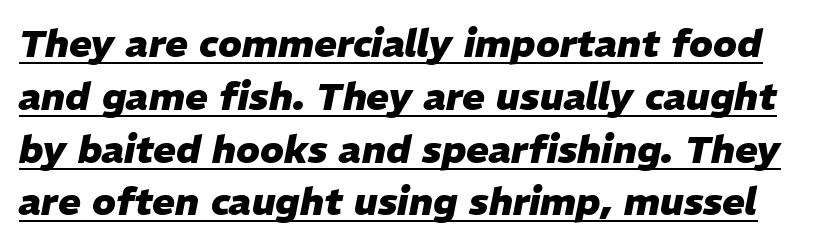
{"italic": "yes", "lean": "right", "slant_degrees": 11, "bold": "yes", "weight": "heavy", "width": "normal", "stroke_contrast": "low", "x_height": "medium", "monospaced": "no", "underline": "yes", "line_spacing": "normal", "line_spacing_ratio": 1.39, "letter_spacing": "normal", "letter_spacing_em": 0.0, "glyph_px": 38}
